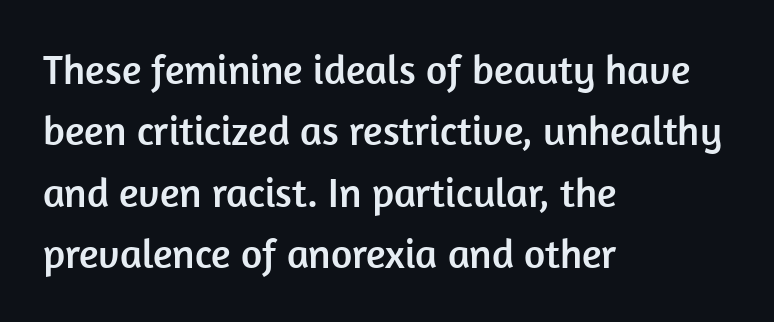
{"serif": "no", "italic": "no", "width": "normal", "stroke_contrast": "low", "x_height": "medium", "monospaced": "no", "underline": "no", "align": "left", "line_spacing": "normal", "line_spacing_ratio": 1.5, "letter_spacing": "normal", "letter_spacing_em": 0.0, "glyph_px": 41}
